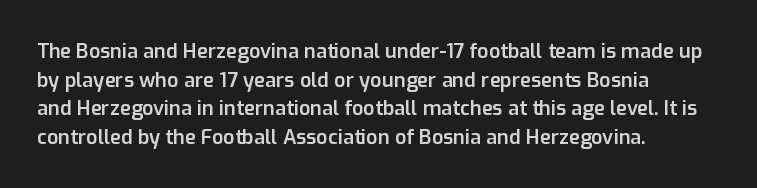
The image shows 20 px text type, upright; set left-aligned, normal line spacing (1.43x), normal letter spacing, not underlined.
